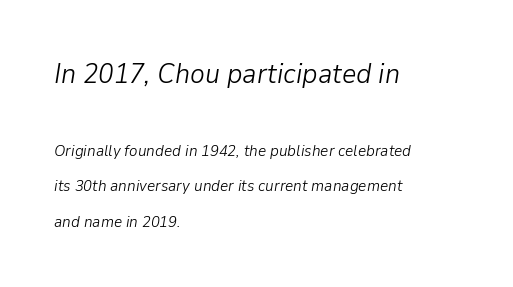
Q: Is the text bold? A: No.
Q: Is the text italic (slanted)? A: Yes, it leans right by about 9 degrees.
Q: Is the text underlined? A: No.
Q: How is the paragraph aligned? A: Left-aligned.
Q: Is the spacing between letters normal or unusually wide? A: Normal.
Q: Is the spacing between lines tight, normal or loose? A: Loose.
Q: Which block of text is set in a larger size, the first (top) or the second (bottom)? A: The first (top) one.
Q: Width (condensed, normal, or wide)? A: Normal.
Q: Stroke contrast? A: Low.
Q: x-height? A: Medium.
Q: Monospaced? A: No.
